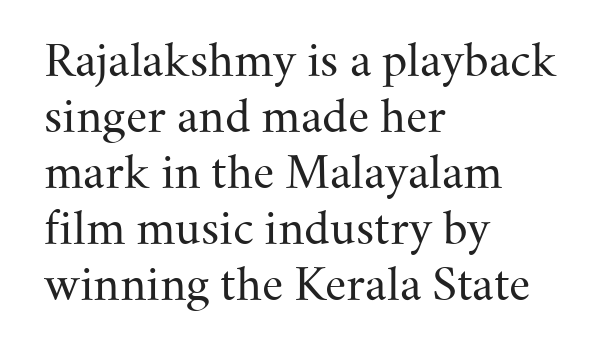
The image shows 44 px regular-weight serif type, upright; set left-aligned, normal line spacing (1.27x), normal letter spacing, not underlined; medium stroke contrast and a small x-height.
